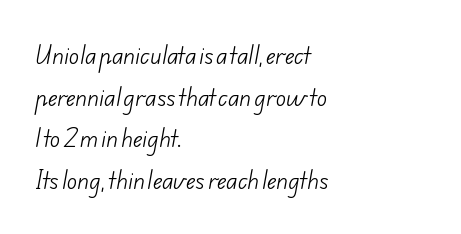
Q: Is the text bold? A: No.
Q: Is the text underlined? A: No.
Q: How is the paragraph aligned? A: Left-aligned.
Q: Is the spacing between letters normal or unusually wide? A: Normal.
